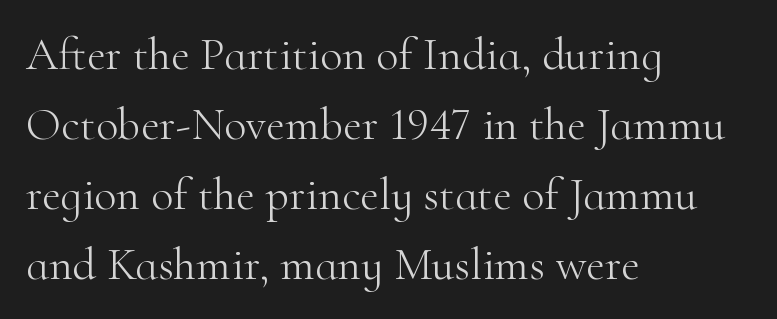
The image shows 46 px light serif type, upright; set left-aligned, normal line spacing (1.52x), normal letter spacing, not underlined; high stroke contrast and a small x-height.
